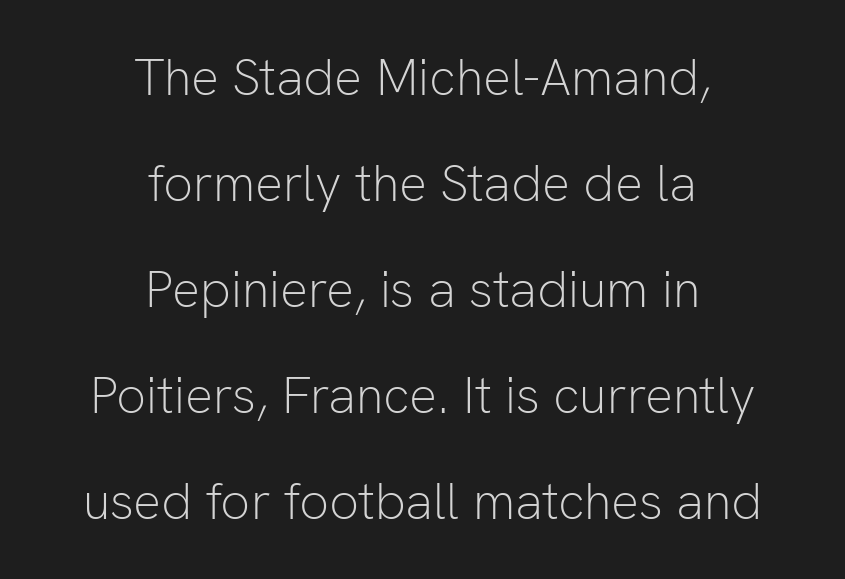
{"serif": "no", "italic": "no", "bold": "no", "weight": "light", "width": "normal", "stroke_contrast": "low", "x_height": "medium", "monospaced": "no", "underline": "no", "align": "center", "line_spacing": "loose", "line_spacing_ratio": 2.04, "letter_spacing": "normal", "letter_spacing_em": 0.0, "glyph_px": 52}
